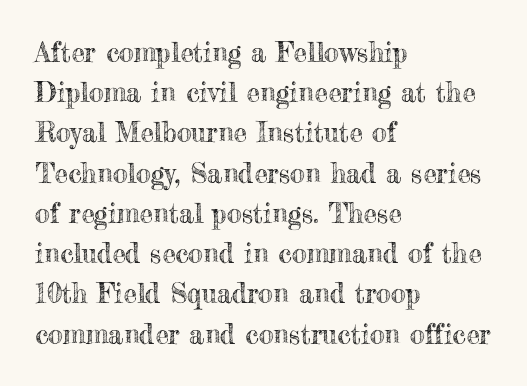
The image shows 27 px text type, upright; set left-aligned, normal line spacing (1.49x), normal letter spacing, not underlined.
